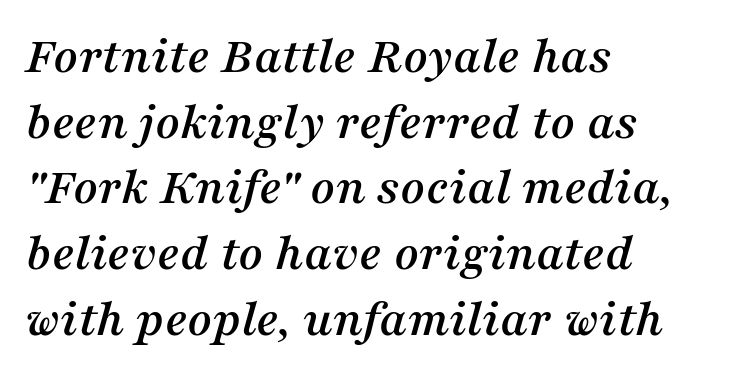
Q: Is the text italic (slanted)? A: Yes, it leans right by about 16 degrees.
Q: Is the typeface a serif or a sans-serif typeface? A: Serif.
Q: Is the text underlined? A: No.
Q: How is the paragraph aligned? A: Left-aligned.
Q: Is the spacing between letters normal or unusually wide? A: Normal.
Q: Width (condensed, normal, or wide)? A: Normal.
Q: Stroke contrast? A: Medium.
Q: x-height? A: Medium.
Q: Monospaced? A: No.
